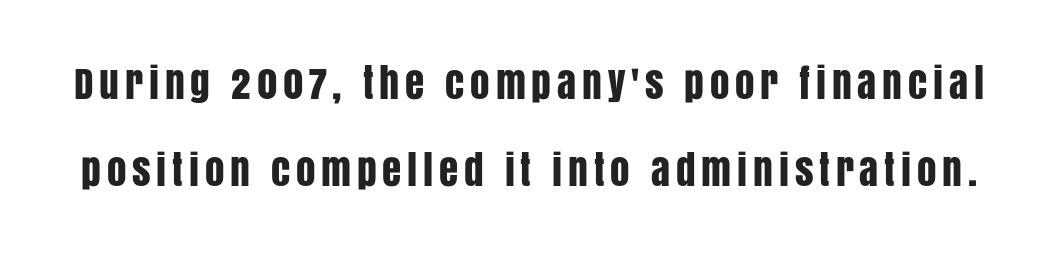
{"serif": "no", "italic": "no", "width": "condensed", "stroke_contrast": "low", "x_height": "large", "monospaced": "no", "underline": "no", "line_spacing": "loose", "line_spacing_ratio": 2.22, "glyph_px": 39}
